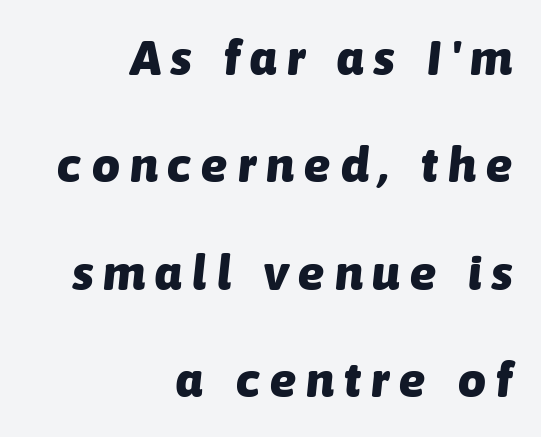
The image shows 49 px heavy type, italic (leaning right); set right-aligned, loose line spacing (2.19x), unusually wide letter spacing (+0.21 em), not underlined; low stroke contrast and a medium x-height.
